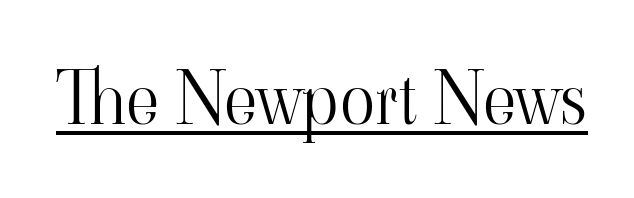
The image shows 73 px light serif type, upright; set normal letter spacing, underlined; high stroke contrast and a small x-height.
